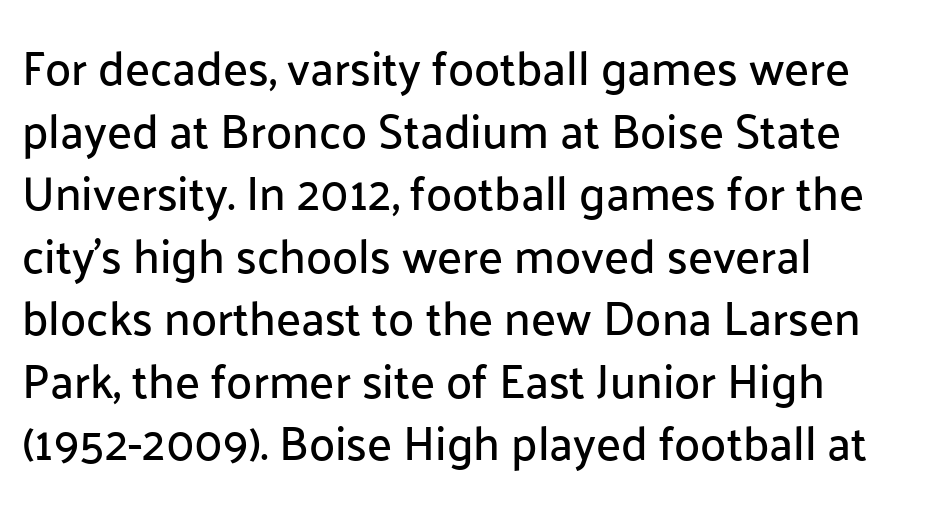
{"serif": "no", "italic": "no", "width": "normal", "stroke_contrast": "low", "x_height": "medium", "monospaced": "no", "underline": "no", "align": "left", "line_spacing": "normal", "line_spacing_ratio": 1.33, "letter_spacing": "normal", "letter_spacing_em": 0.0, "glyph_px": 47}
